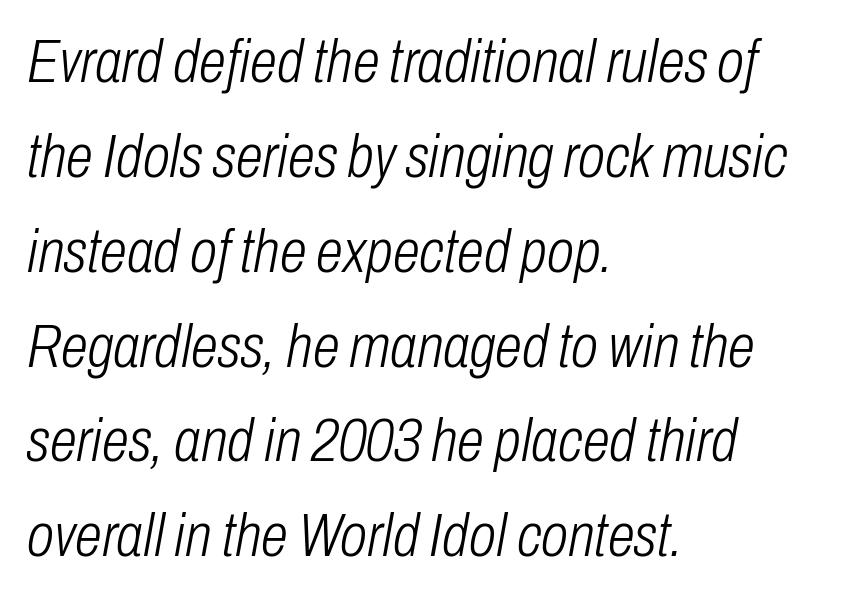
{"italic": "yes", "lean": "right", "slant_degrees": 10, "bold": "no", "weight": "light", "width": "condensed", "stroke_contrast": "low", "x_height": "medium", "monospaced": "no", "underline": "no", "align": "left", "line_spacing": "normal", "line_spacing_ratio": 1.53, "letter_spacing": "normal", "letter_spacing_em": 0.0, "glyph_px": 62}
